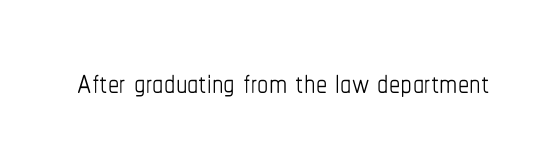
The horizontal fit of the characters is conventional and even. These lines were composed using upright roman letters. Is this a fixed-width face? No — the glyphs have proportional, varying widths. Any mark beneath the type? The region is blank. The characters are drawn with everyday or finer stroke widths.
